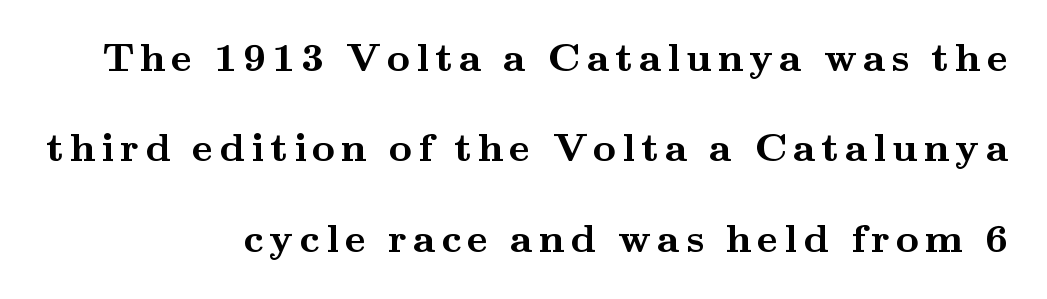
Is there any slant? The stems are plumb. This sample uses a serif face. The face used here is proportionally spaced, like ordinary book or web type. The typesetter chose a ragged-left arrangement here. Reading down the column, the eye jumps a long way to each next line. Beneath every word, the page is bare.
